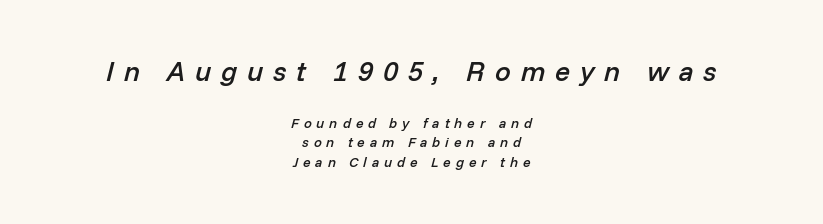
The image shows 28 px semibold type, italic (leaning right); set centered, normal line spacing (1.38x), unusually wide letter spacing (+0.35 em), not underlined; the first (top) block is 2.0x larger; low stroke contrast and a medium x-height.
